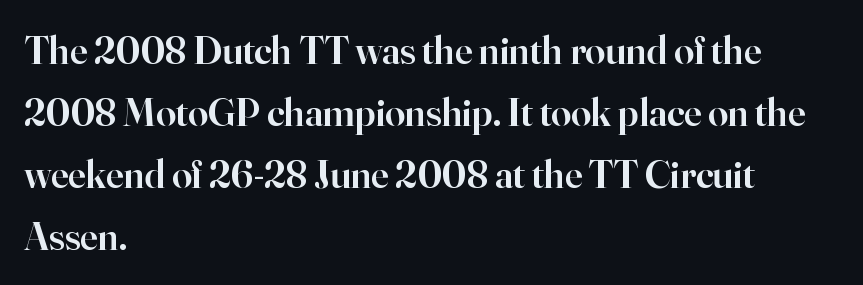
The image shows 40 px semibold serif type, upright; set left-aligned, normal line spacing (1.55x), normal letter spacing, not underlined; high stroke contrast and a small x-height.
